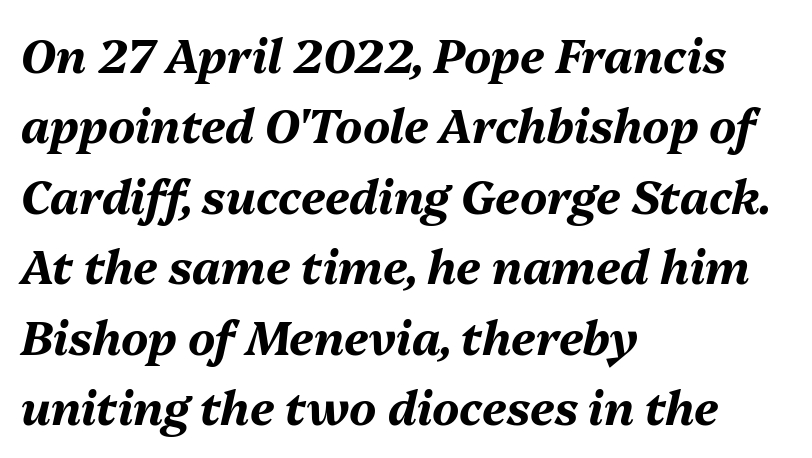
Q: Is the text bold? A: Yes.
Q: Is the text italic (slanted)? A: Yes, it leans right by about 13 degrees.
Q: Is the text underlined? A: No.
Q: How is the paragraph aligned? A: Left-aligned.
Q: Is the spacing between letters normal or unusually wide? A: Normal.
Q: Is the spacing between lines tight, normal or loose? A: Normal.
Q: Width (condensed, normal, or wide)? A: Normal.
Q: Stroke contrast? A: Medium.
Q: x-height? A: Medium.
Q: Monospaced? A: No.
